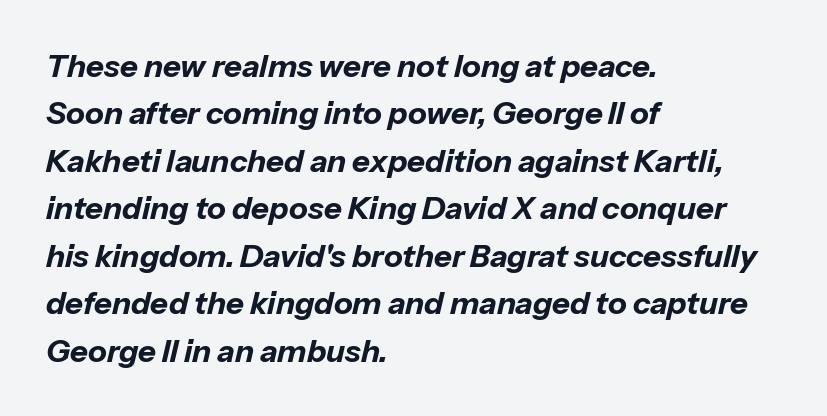
Q: Is the text bold? A: Yes.
Q: Is the text italic (slanted)? A: Yes, it leans right by about 13 degrees.
Q: Is the text underlined? A: No.
Q: How is the paragraph aligned? A: Left-aligned.
Q: Is the spacing between letters normal or unusually wide? A: Normal.
Q: Is the spacing between lines tight, normal or loose? A: Normal.
Q: Width (condensed, normal, or wide)? A: Normal.
Q: Stroke contrast? A: Low.
Q: x-height? A: Medium.
Q: Monospaced? A: No.
